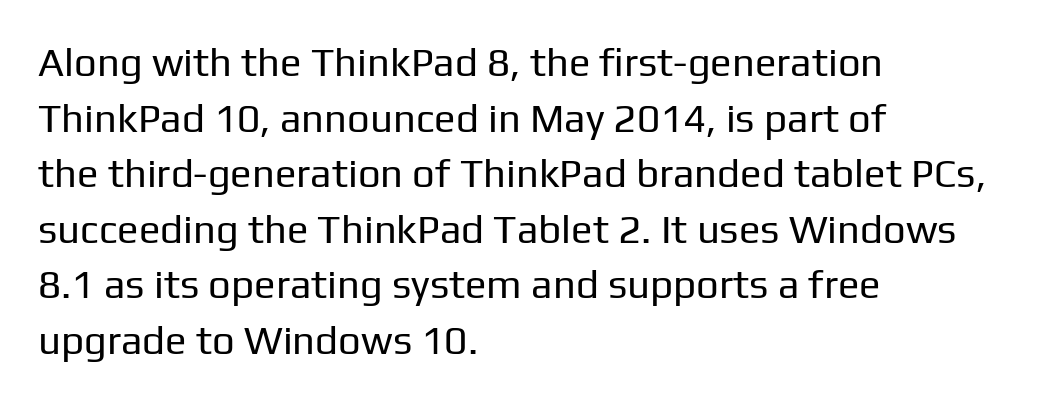
The image shows 40 px regular-weight sans-serif type, upright; set left-aligned, normal line spacing (1.39x), normal letter spacing, not underlined; low stroke contrast and a medium x-height.
